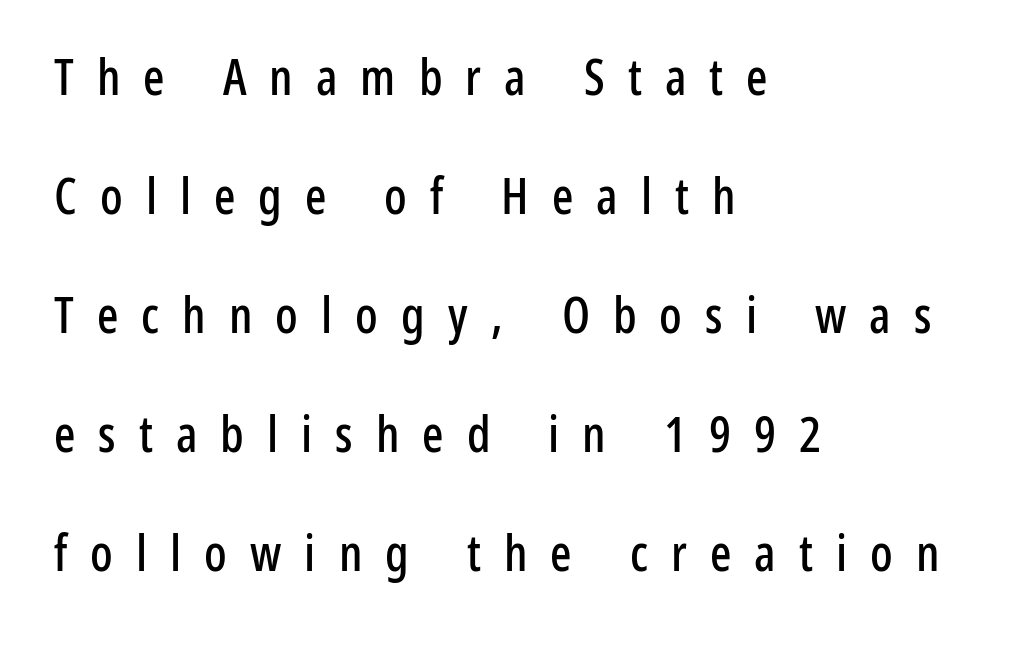
Nothing sits at the stroke ends, so this counts as sans-serif. Baseline-to-baseline distance is far greater than the letter height. Here the designer chose a conventional face with non-uniform glyph widths. Descenders hang freely into open space.
